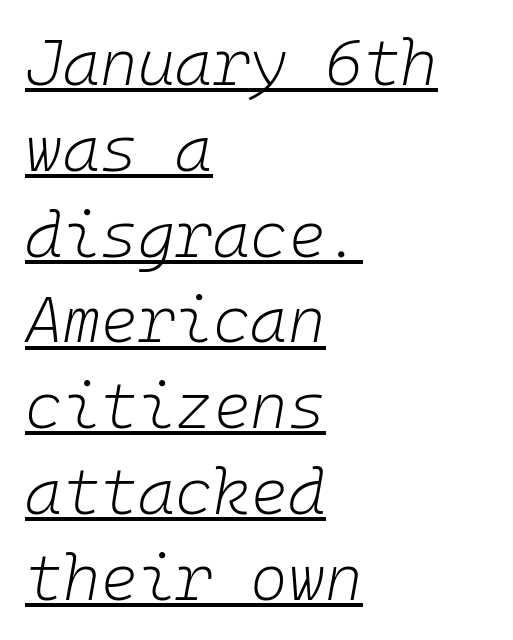
Vertical stems look standard width or narrower in stroke. A typographer would call this underscored text. A typesetter would call this zero additional tracking. Successive baselines arrive at the customary interval. Looking at the ascenders, they clearly lean.
